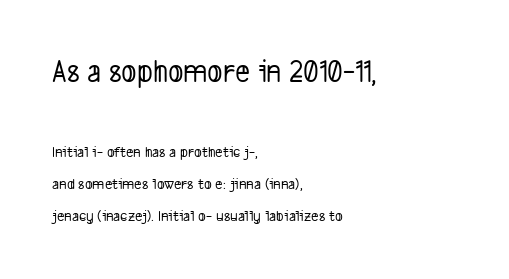
The image shows 32 px condensed sans-serif type; set left-aligned, loose line spacing (2.01x), normal letter spacing, not underlined; the first (top) block is 2.0x larger; low stroke contrast and a medium x-height.
